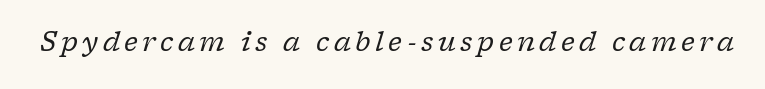
Q: Is the text bold? A: No.
Q: Is the text italic (slanted)? A: Yes, it leans right by about 17 degrees.
Q: Is the text underlined? A: No.
